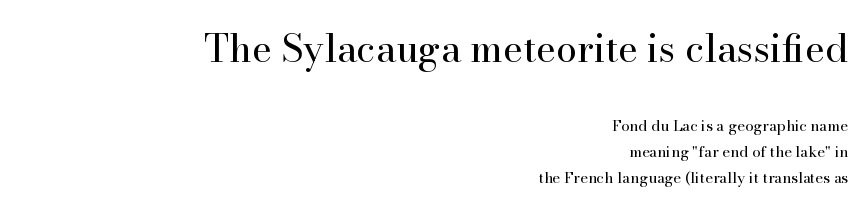
The image shows 38 px regular-weight serif type, upright; set right-aligned, line spacing 1.71x, normal letter spacing, not underlined; the first (top) block is 2.53x larger; high stroke contrast and a small x-height.
